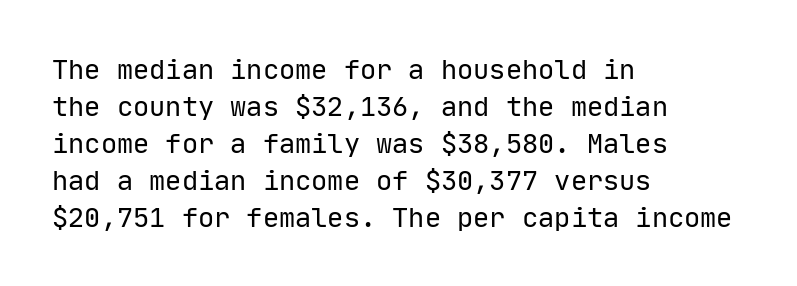
Q: Is the text bold? A: No.
Q: Is the text italic (slanted)? A: No, it is upright.
Q: Is the text underlined? A: No.
Q: How is the paragraph aligned? A: Left-aligned.
Q: Is the spacing between letters normal or unusually wide? A: Normal.
Q: Is the spacing between lines tight, normal or loose? A: Normal.
